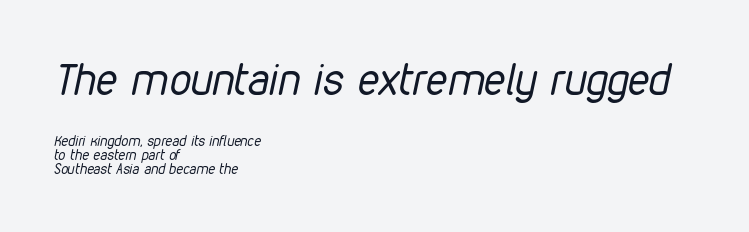
{"italic": "yes", "lean": "right", "slant_degrees": 12, "bold": "no", "weight": "regular", "width": "condensed", "stroke_contrast": "low", "x_height": "medium", "monospaced": "no", "underline": "no", "align": "left", "line_spacing": "tight", "line_spacing_ratio": 1.01, "letter_spacing": "normal", "letter_spacing_em": 0.0, "larger_block": "first", "size_ratio": 3.07, "glyph_px": 43}
